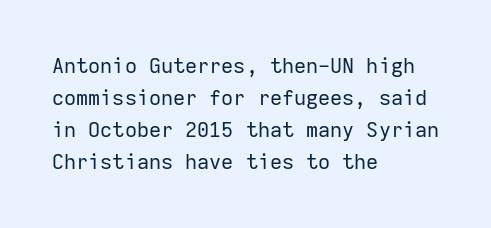
Q: Is the text bold? A: No.
Q: Is the text italic (slanted)? A: No, it is upright.
Q: Is the text underlined? A: No.
Q: How is the paragraph aligned? A: Left-aligned.
Q: Is the spacing between letters normal or unusually wide? A: Normal.
Q: Is the spacing between lines tight, normal or loose? A: Normal.
